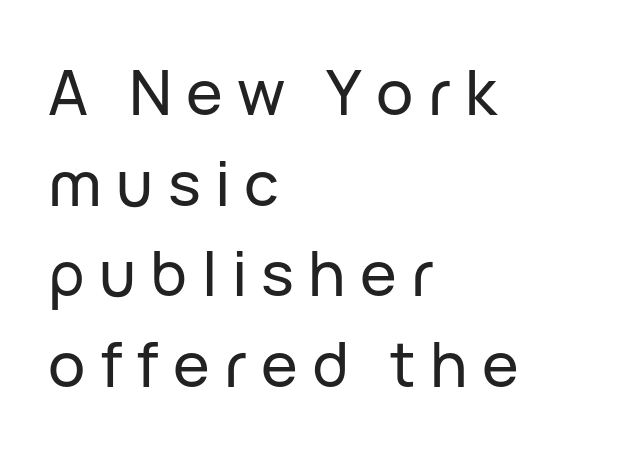
Q: Is the text italic (slanted)? A: No, it is upright.
Q: Is the typeface a serif or a sans-serif typeface? A: Sans-serif.
Q: Is the text underlined? A: No.
Q: How is the paragraph aligned? A: Left-aligned.
Q: Is the spacing between letters normal or unusually wide? A: Unusually wide.
Q: Is the spacing between lines tight, normal or loose? A: Normal.
Q: Width (condensed, normal, or wide)? A: Normal.
Q: Stroke contrast? A: Low.
Q: x-height? A: Medium.
Q: Monospaced? A: No.
